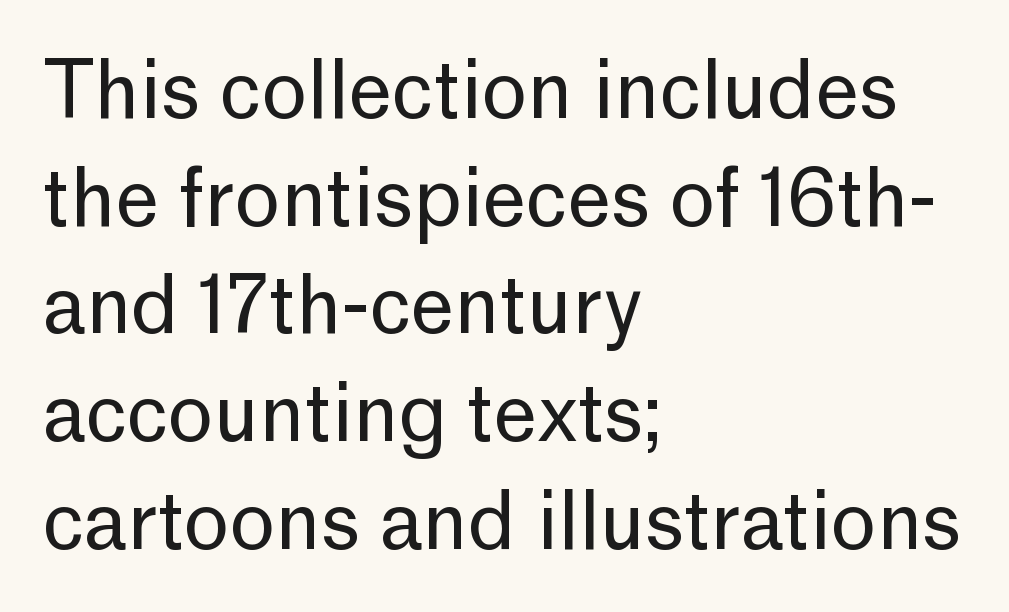
Q: Is the text bold? A: No.
Q: Is the text italic (slanted)? A: No, it is upright.
Q: Is the typeface a serif or a sans-serif typeface? A: Sans-serif.
Q: Is the text underlined? A: No.
Q: How is the paragraph aligned? A: Left-aligned.
Q: Is the spacing between letters normal or unusually wide? A: Normal.
Q: Is the spacing between lines tight, normal or loose? A: Normal.
Q: Width (condensed, normal, or wide)? A: Normal.
Q: Stroke contrast? A: Low.
Q: x-height? A: Medium.
Q: Monospaced? A: No.
